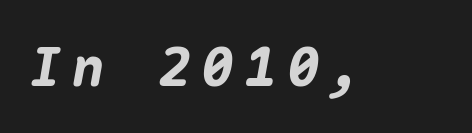
{"italic": "yes", "lean": "right", "slant_degrees": 10, "bold": "yes", "weight": "heavy", "width": "normal", "stroke_contrast": "medium", "x_height": "medium", "monospaced": "yes", "underline": "no", "letter_spacing": "wide", "letter_spacing_em": 0.21, "glyph_px": 53}
